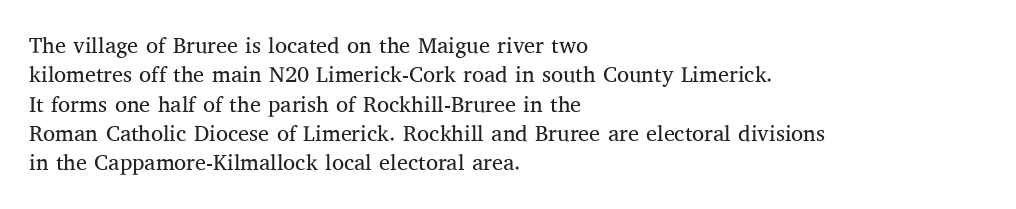
Q: Is the text bold? A: No.
Q: Is the text italic (slanted)? A: No, it is upright.
Q: Is the text underlined? A: No.
Q: How is the paragraph aligned? A: Left-aligned.
Q: Is the spacing between letters normal or unusually wide? A: Normal.
Q: Is the spacing between lines tight, normal or loose? A: Normal.
